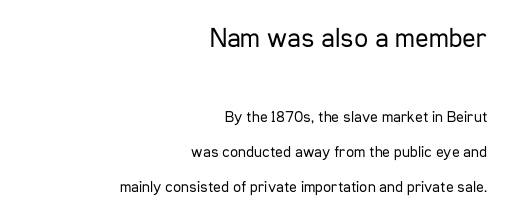
The image shows 28 px regular-weight, condensed sans-serif type, upright; set right-aligned, loose line spacing (2.19x), normal letter spacing, not underlined; the first (top) block is 1.75x larger; low stroke contrast and a medium x-height.
